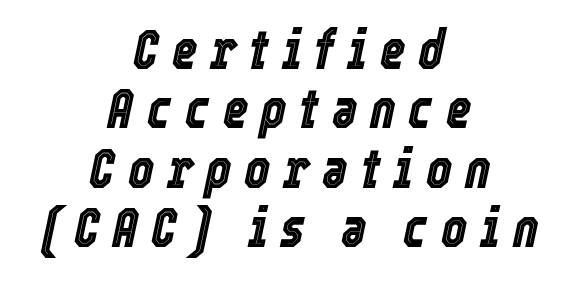
Q: Is the text italic (slanted)? A: Yes, it leans right by about 12 degrees.
Q: Is the text underlined? A: No.
Q: How is the paragraph aligned? A: Centered.
Q: Is the spacing between letters normal or unusually wide? A: Unusually wide.
Q: Is the spacing between lines tight, normal or loose? A: Tight.
Q: Width (condensed, normal, or wide)? A: Condensed.
Q: x-height? A: Medium.
Q: Monospaced? A: No.
